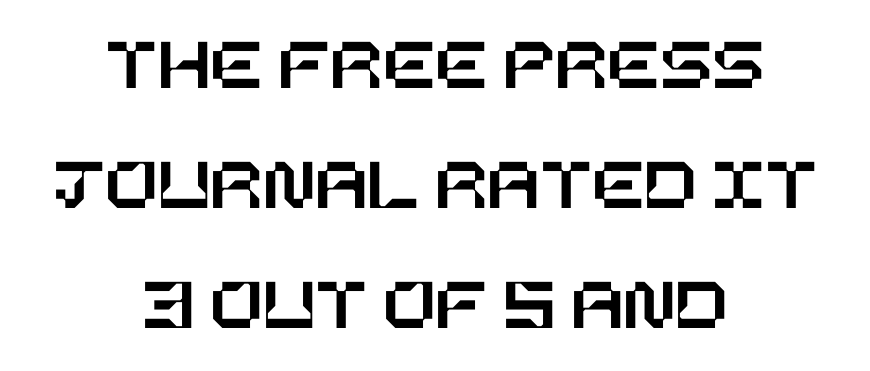
{"italic": "no", "width": "normal", "stroke_contrast": "low", "x_height": "large", "underline": "no", "align": "center", "line_spacing": "normal", "line_spacing_ratio": 1.56, "letter_spacing": "normal", "letter_spacing_em": 0.0, "glyph_px": 77}
